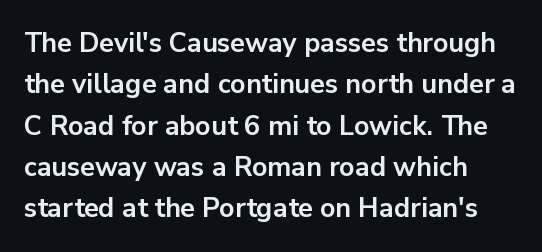
{"italic": "no", "bold": "yes", "underline": "no", "align": "left", "line_spacing": "normal", "line_spacing_ratio": 1.53, "letter_spacing": "normal", "letter_spacing_em": 0.0, "glyph_px": 27}
